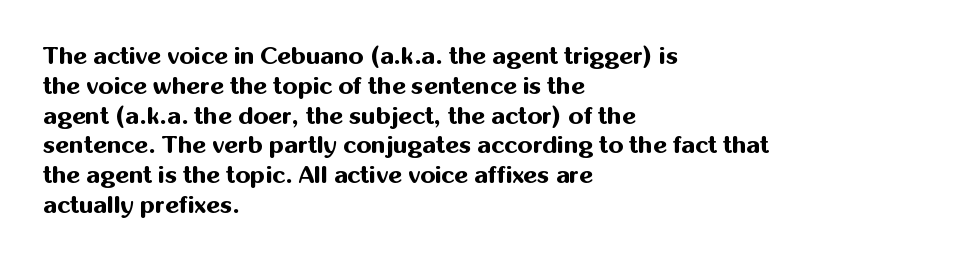
Q: Is the text bold? A: Yes.
Q: Is the text italic (slanted)? A: No, it is upright.
Q: Is the text underlined? A: No.
Q: How is the paragraph aligned? A: Left-aligned.
Q: Is the spacing between letters normal or unusually wide? A: Normal.
